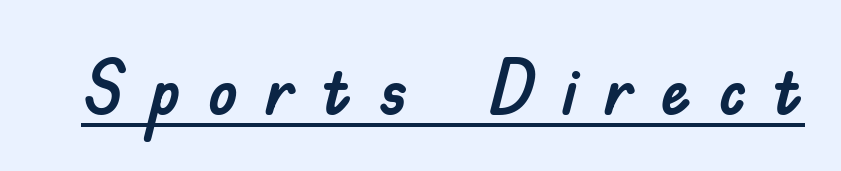
Each line of the rendering has a horizontal stroke beneath the glyphs. Varying glyph widths throughout — classic text-font behaviour. Serifs: no, the terminals of the letterforms are clean.
